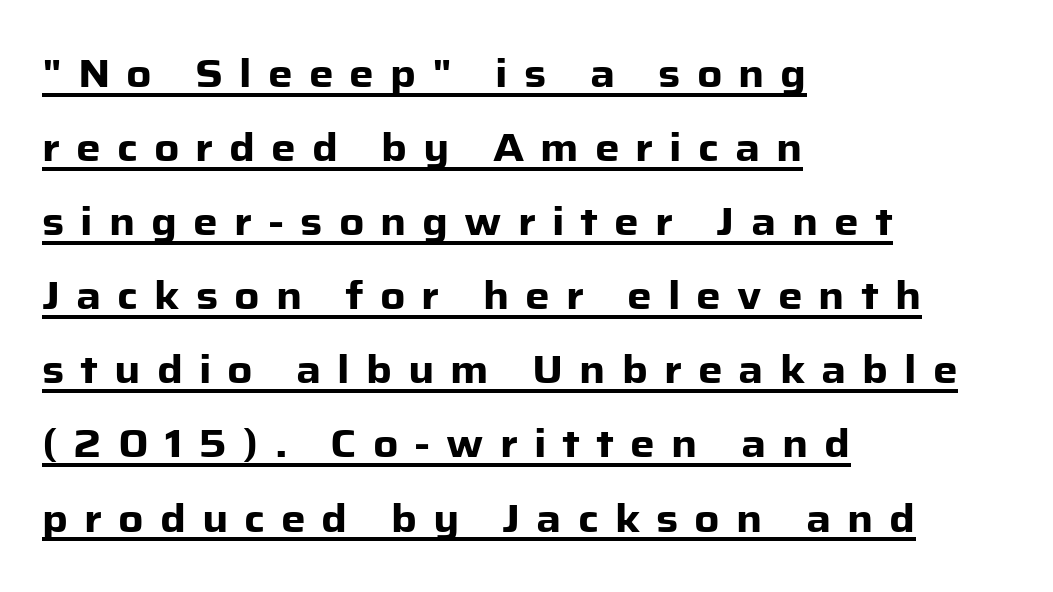
These characters rest on top of a visible drawn line. Bold? Absolutely — the strokes are thick and heavy. Caption: multi-line text, flush left, ragged right. Style check: upright.
